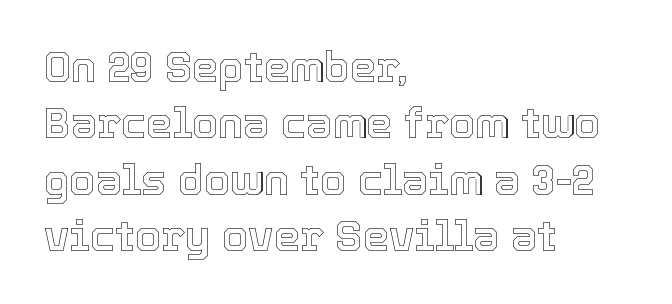
The image shows 42 px text type, upright; set left-aligned, normal line spacing (1.34x), normal letter spacing, not underlined; a medium x-height.
